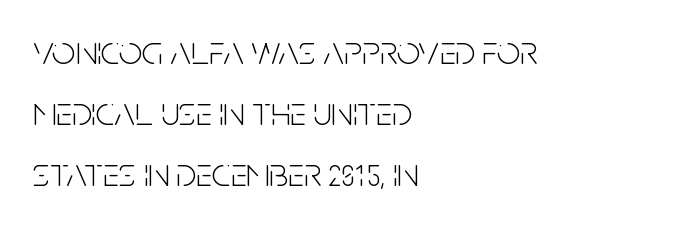
The image shows 41 px light, condensed sans-serif type, upright; set left-aligned, normal line spacing (1.49x), normal letter spacing, not underlined; low stroke contrast and a large x-height.
